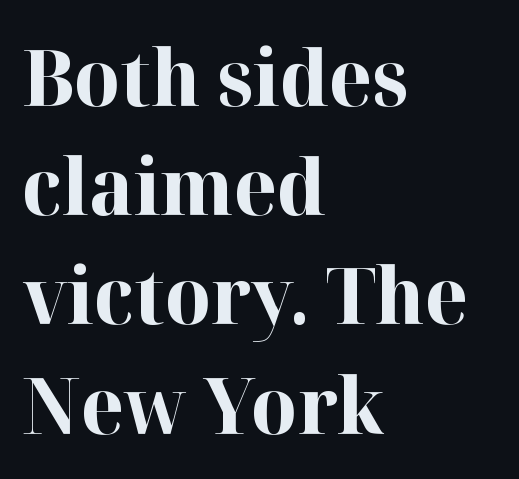
Q: Is the text bold? A: Yes.
Q: Is the text italic (slanted)? A: No, it is upright.
Q: Is the typeface a serif or a sans-serif typeface? A: Serif.
Q: Is the text underlined? A: No.
Q: How is the paragraph aligned? A: Left-aligned.
Q: Is the spacing between letters normal or unusually wide? A: Normal.
Q: Is the spacing between lines tight, normal or loose? A: Normal.
Q: Width (condensed, normal, or wide)? A: Normal.
Q: Stroke contrast? A: High.
Q: x-height? A: Medium.
Q: Monospaced? A: No.
